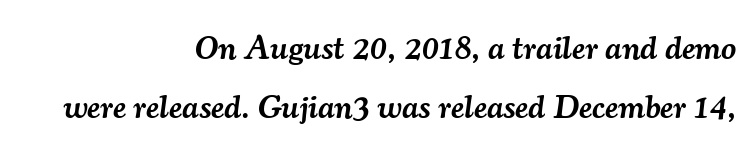
The image shows 33 px semibold serif type, italic (leaning right); set right-aligned, line spacing 1.79x, normal letter spacing, not underlined; medium stroke contrast and a small x-height.
